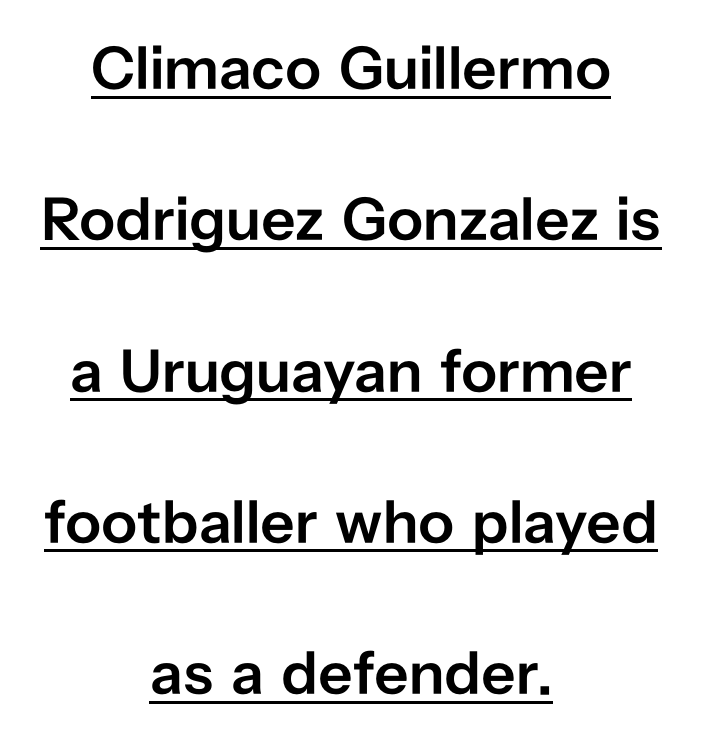
The image shows 61 px semibold sans-serif type, upright; set centered, loose line spacing (2.48x), normal letter spacing, underlined; low stroke contrast and a medium x-height.
